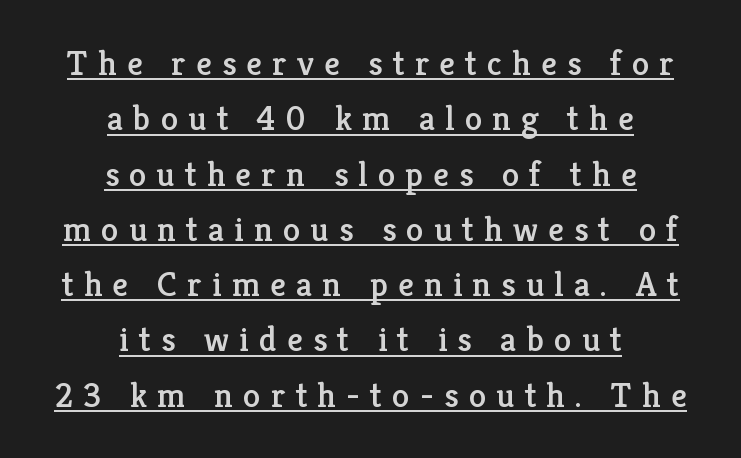
Examine the stroke ends and you'll spot serifs. The passage is arranged like a title page — every line centered. The string is rendered with underlining switched on. This sample has the flowing, uneven cadence of proportional lettering. This sample uses expanded letter spacing, leaving extra air between glyphs.
